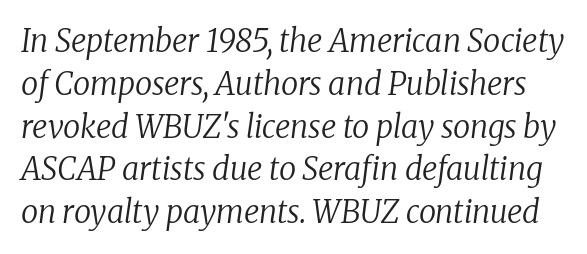
The image shows 31 px regular-weight serif type, italic (leaning right); set normal line spacing (1.38x), normal letter spacing, not underlined; low stroke contrast and a medium x-height.
